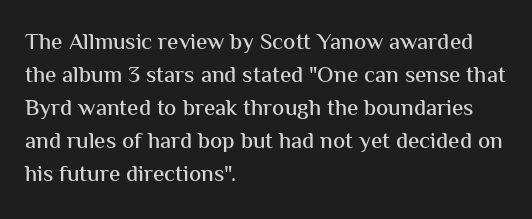
Q: Is the text italic (slanted)? A: No, it is upright.
Q: Is the text underlined? A: No.
Q: How is the paragraph aligned? A: Left-aligned.
Q: Is the spacing between letters normal or unusually wide? A: Normal.
Q: Is the spacing between lines tight, normal or loose? A: Normal.
